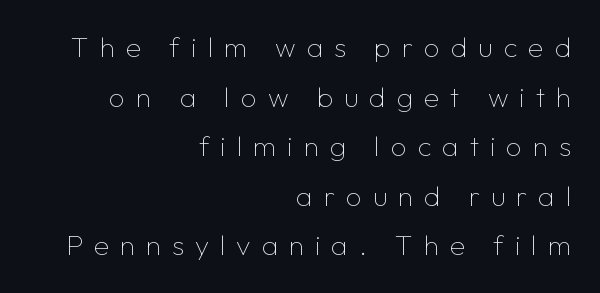
The image shows 28 px thin sans-serif type, upright; set right-aligned, line spacing 1.77x, unusually wide letter spacing (+0.39 em), not underlined; low stroke contrast and a medium x-height.
